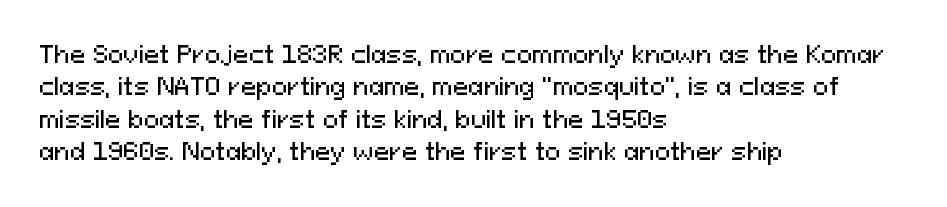
Q: Is the text italic (slanted)? A: No, it is upright.
Q: Is the text underlined? A: No.
Q: How is the paragraph aligned? A: Left-aligned.
Q: Is the spacing between letters normal or unusually wide? A: Normal.
Q: Is the spacing between lines tight, normal or loose? A: Normal.
